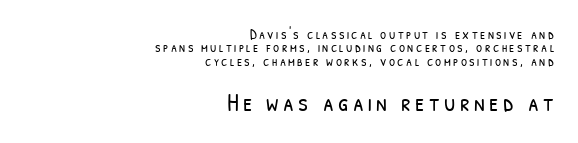
{"bold": "no", "underline": "no", "align": "right", "line_spacing": "tight", "line_spacing_ratio": 0.95, "larger_block": "second", "size_ratio": 1.79, "glyph_px": 25}
